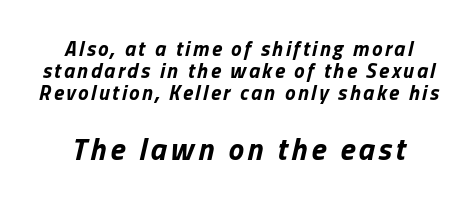
Q: Is the text bold? A: Yes.
Q: Is the text italic (slanted)? A: Yes, it leans right by about 13 degrees.
Q: Is the text underlined? A: No.
Q: How is the paragraph aligned? A: Centered.
Q: Is the spacing between lines tight, normal or loose? A: Tight.
Q: Which block of text is set in a larger size, the first (top) or the second (bottom)? A: The second (bottom) one.
Q: Width (condensed, normal, or wide)? A: Normal.
Q: Stroke contrast? A: Low.
Q: x-height? A: Medium.
Q: Monospaced? A: No.
